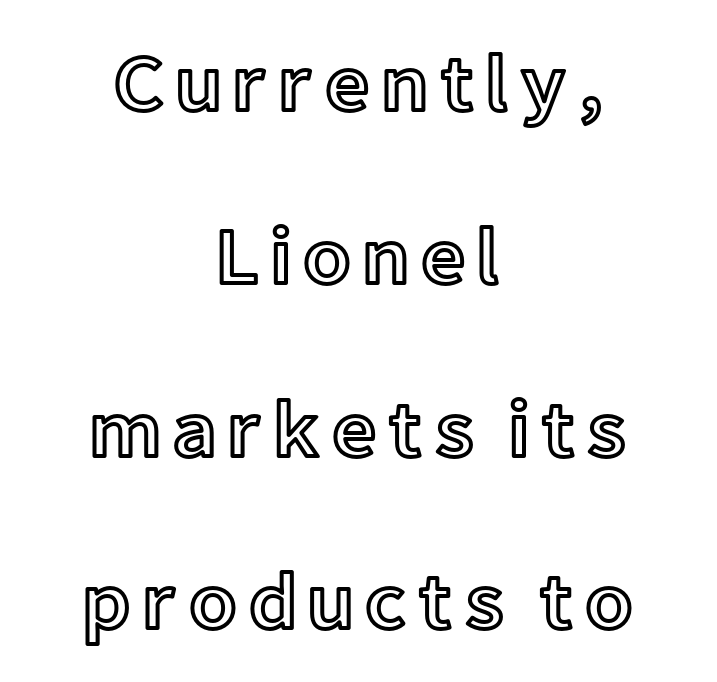
{"italic": "no", "width": "normal", "x_height": "medium", "monospaced": "no", "underline": "no", "align": "center", "line_spacing": "loose", "line_spacing_ratio": 2.16, "glyph_px": 80}
